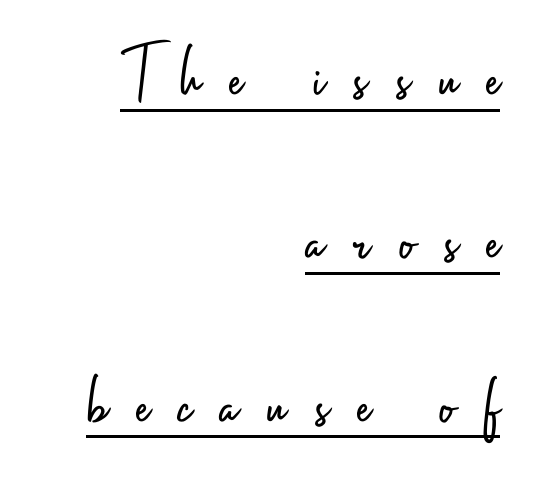
Compared with undecorated copy, this sample adds a rule below the words. Note the varied advance widths — an 'i' is clearly narrower than an 'm'. Unlike a traditional serif, this face leaves its strokes unadorned. Successive baselines arrive slowly, with a big drop between each. The rendering inserts visible extra space after every character.
